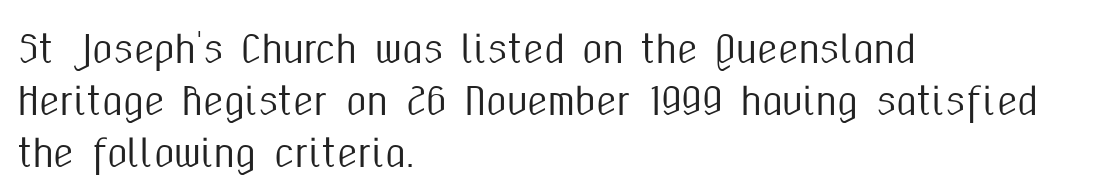
The image shows 37 px condensed sans-serif type, upright; set left-aligned, normal line spacing (1.41x), normal letter spacing, not underlined; medium stroke contrast and a medium x-height.
